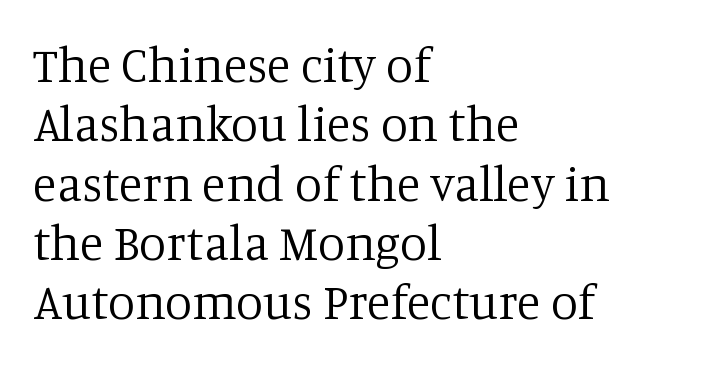
{"serif": "yes", "italic": "no", "bold": "no", "weight": "regular", "width": "normal", "stroke_contrast": "low", "x_height": "large", "monospaced": "no", "underline": "no", "align": "left", "line_spacing_ratio": 1.21, "letter_spacing": "normal", "letter_spacing_em": 0.0, "glyph_px": 49}
